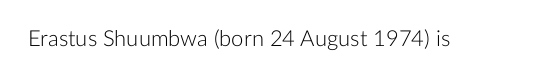
Q: Is the text bold? A: No.
Q: Is the text italic (slanted)? A: No, it is upright.
Q: Is the text underlined? A: No.
Q: Is the spacing between letters normal or unusually wide? A: Normal.
